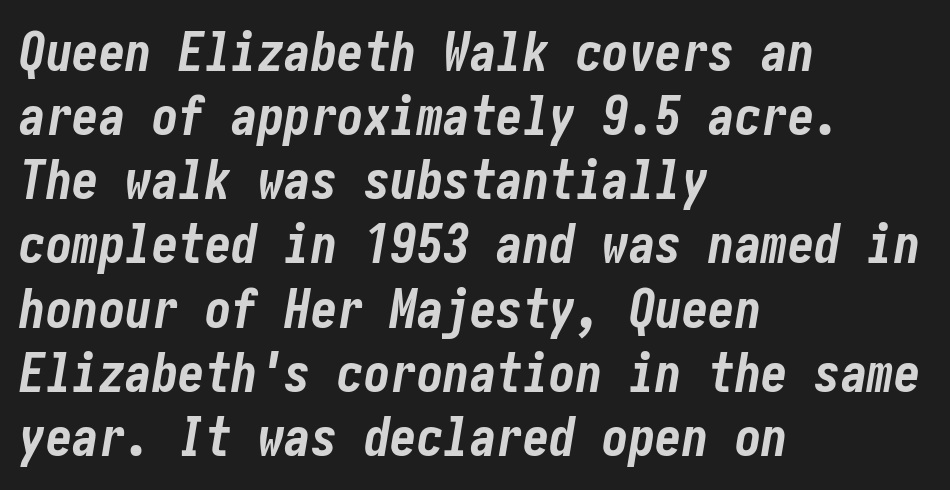
{"italic": "yes", "lean": "right", "slant_degrees": 10, "bold": "yes", "weight": "bold", "width": "condensed", "stroke_contrast": "low", "x_height": "medium", "underline": "no", "align": "left", "line_spacing_ratio": 1.21, "letter_spacing": "normal", "letter_spacing_em": 0.0, "glyph_px": 53}
